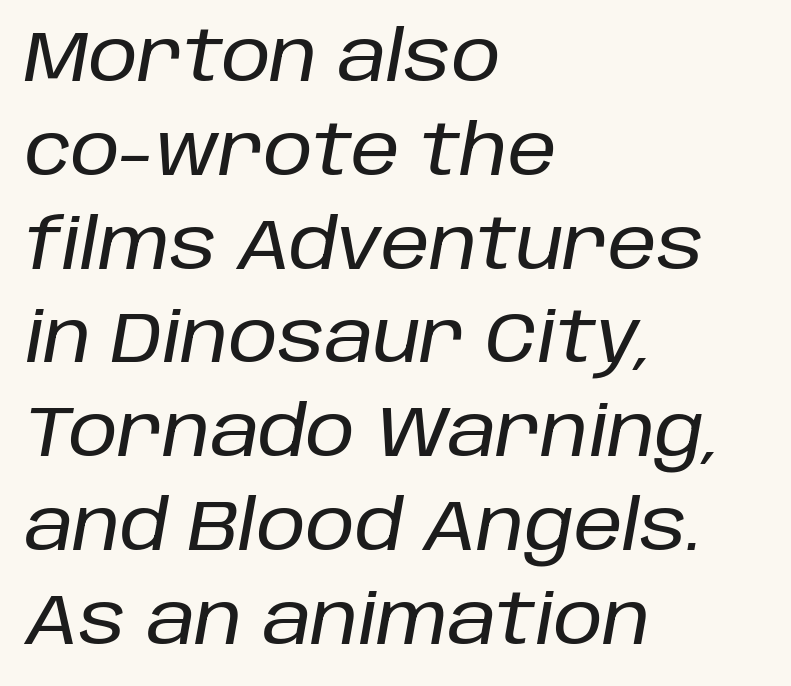
Q: Is the text italic (slanted)? A: Yes, it leans right by about 10 degrees.
Q: Is the text underlined? A: No.
Q: How is the paragraph aligned? A: Left-aligned.
Q: Is the spacing between letters normal or unusually wide? A: Normal.
Q: Is the spacing between lines tight, normal or loose? A: Normal.
Q: Width (condensed, normal, or wide)? A: Normal.
Q: Stroke contrast? A: Low.
Q: x-height? A: Large.
Q: Monospaced? A: No.
